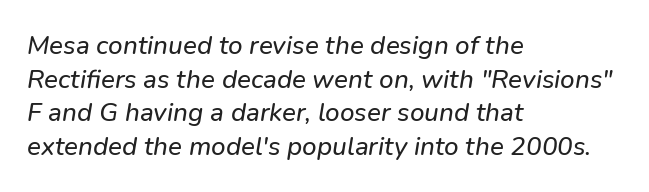
{"italic": "yes", "lean": "right", "slant_degrees": 9, "underline": "no", "align": "left", "line_spacing": "normal", "line_spacing_ratio": 1.29, "letter_spacing": "normal", "letter_spacing_em": 0.0, "glyph_px": 26}
